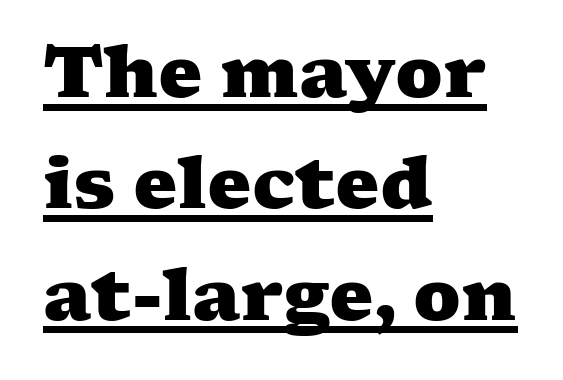
Which margin do the lines hug? The left one — the right edge is uneven. Each word holds together tightly as a unit, with standard inter-letter gaps. Summary of weight: heavy, a full bold. Regarding leading, the lines here are spaced in the standard way.
